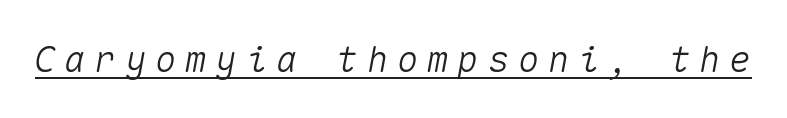
{"italic": "yes", "lean": "right", "slant_degrees": 10, "width": "normal", "stroke_contrast": "medium", "x_height": "medium", "monospaced": "yes", "underline": "yes", "letter_spacing": "wide", "letter_spacing_em": 0.24, "glyph_px": 36}
